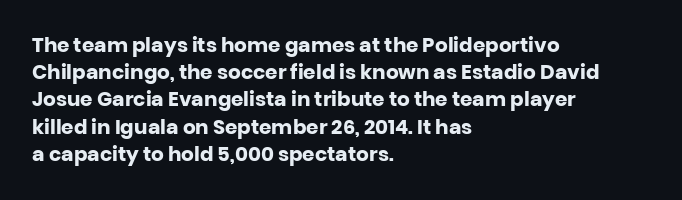
Vertical strokes here are truly vertical. Line spacing here is normal. The rendering anchors every line to the left-hand side. Short note: letters normally spaced. Has an underline been added? It has not. The sample has been set heavy, in full bold.
